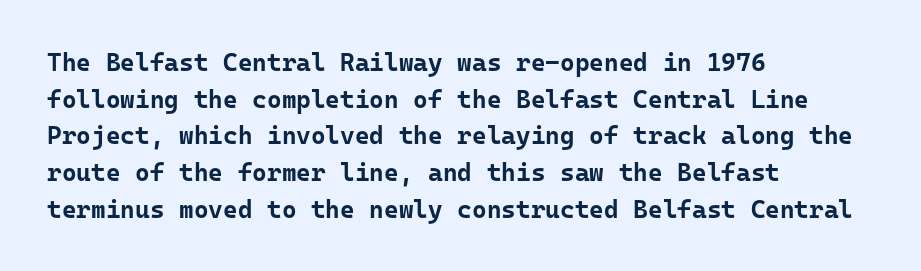
{"italic": "no", "bold": "yes", "underline": "no", "align": "left", "line_spacing": "normal", "line_spacing_ratio": 1.47, "letter_spacing": "normal", "letter_spacing_em": 0.0, "glyph_px": 25}
